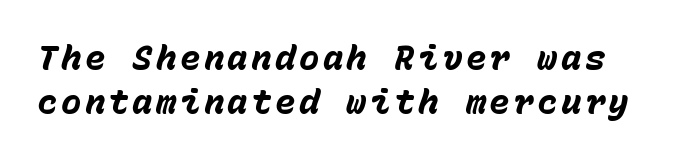
{"italic": "yes", "lean": "right", "slant_degrees": 15, "bold": "yes", "weight": "heavy", "width": "normal", "stroke_contrast": "low", "x_height": "medium", "monospaced": "yes", "underline": "no", "line_spacing": "normal", "line_spacing_ratio": 1.28, "glyph_px": 34}
